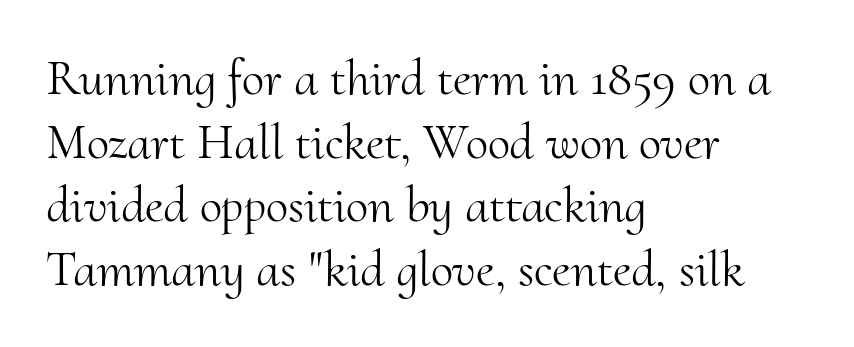
{"serif": "yes", "italic": "no", "bold": "no", "weight": "light", "width": "normal", "stroke_contrast": "medium", "x_height": "small", "monospaced": "no", "underline": "no", "align": "left", "line_spacing": "normal", "line_spacing_ratio": 1.25, "letter_spacing": "normal", "letter_spacing_em": 0.0, "glyph_px": 51}
